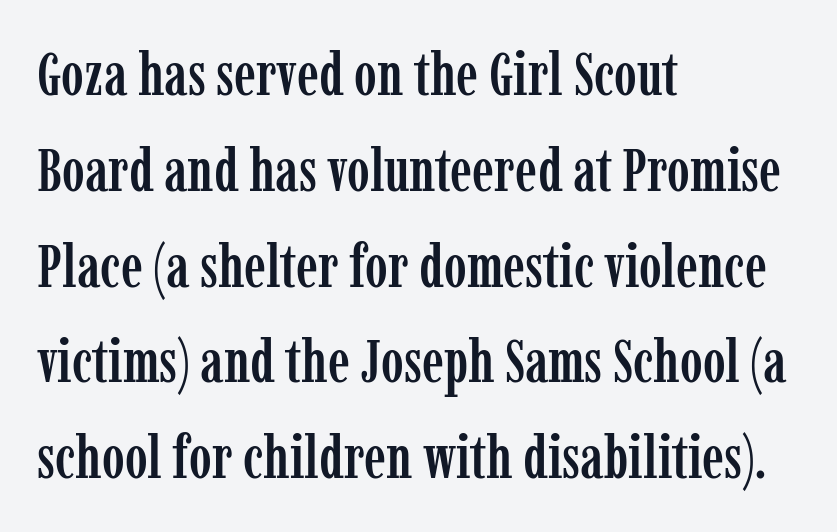
Students, note that the glyphs here touch the page at normal intervals. The passage is arranged the way most books set body copy — flush left. The space between consecutive lines is moderate. The words here are not underlined. The axis of the letterforms is exactly vertical. Note the varied advance widths — an 'i' is clearly narrower than an 'm'.
